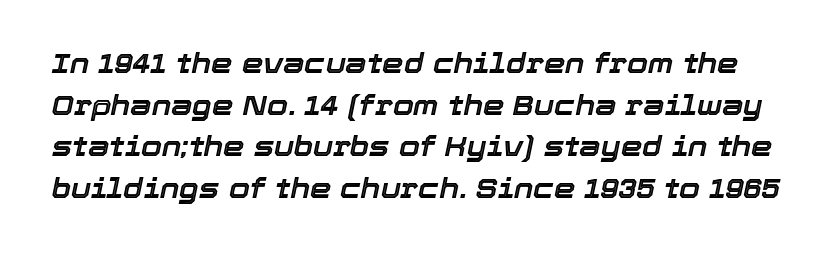
Q: Is the text italic (slanted)? A: Yes, it leans right by about 12 degrees.
Q: Is the text underlined? A: No.
Q: Is the spacing between letters normal or unusually wide? A: Normal.
Q: Is the spacing between lines tight, normal or loose? A: Normal.
